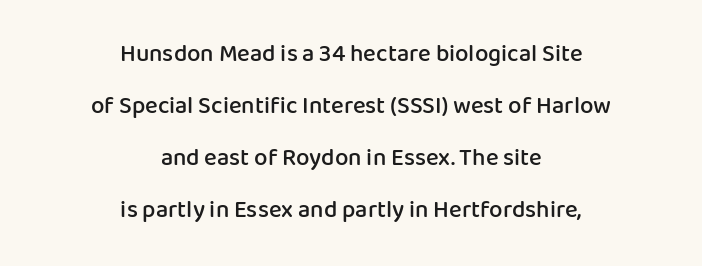
{"italic": "no", "bold": "semi", "underline": "no", "align": "center", "line_spacing": "loose", "line_spacing_ratio": 2.17, "letter_spacing": "normal", "letter_spacing_em": 0.0, "glyph_px": 24}
